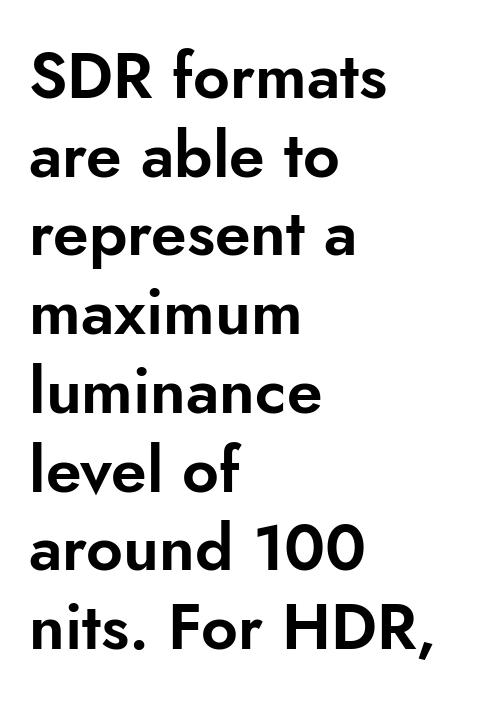
Look at the tracking — it's just the regular setting, nothing added. This sample is left-justified, so line endings fall wherever the words run out. Upright lettering throughout. These lines are composed in type without serifs. Think of a printed novel: that variable character pitch is what you see here. Descenders are the only things crossing below the line.
